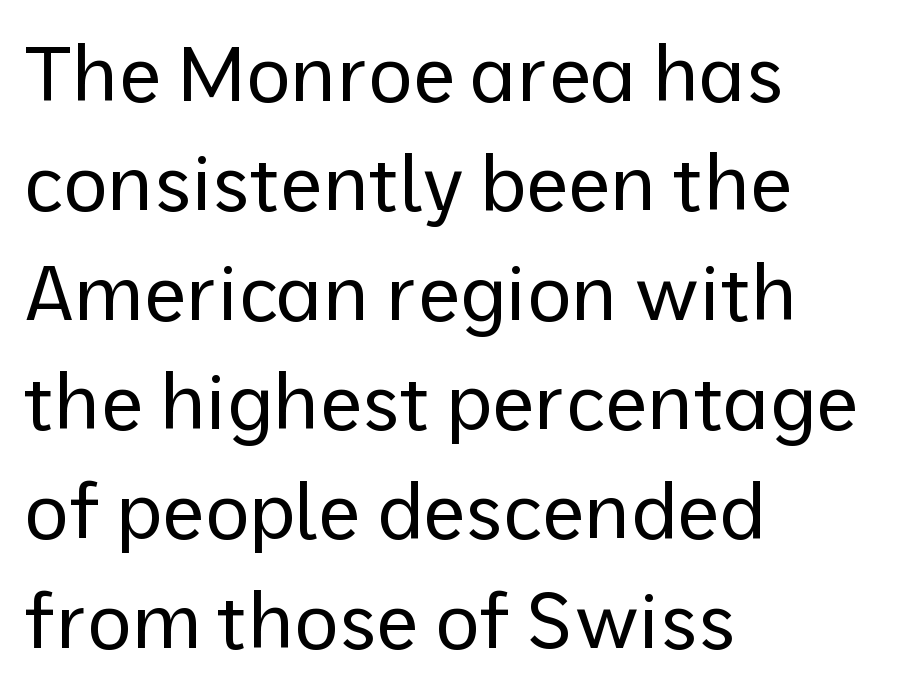
Q: Is the text bold? A: No.
Q: Is the text italic (slanted)? A: No, it is upright.
Q: Is the typeface a serif or a sans-serif typeface? A: Sans-serif.
Q: Is the text underlined? A: No.
Q: How is the paragraph aligned? A: Left-aligned.
Q: Is the spacing between letters normal or unusually wide? A: Normal.
Q: Is the spacing between lines tight, normal or loose? A: Normal.
Q: Width (condensed, normal, or wide)? A: Normal.
Q: Stroke contrast? A: Low.
Q: x-height? A: Medium.
Q: Monospaced? A: No.
